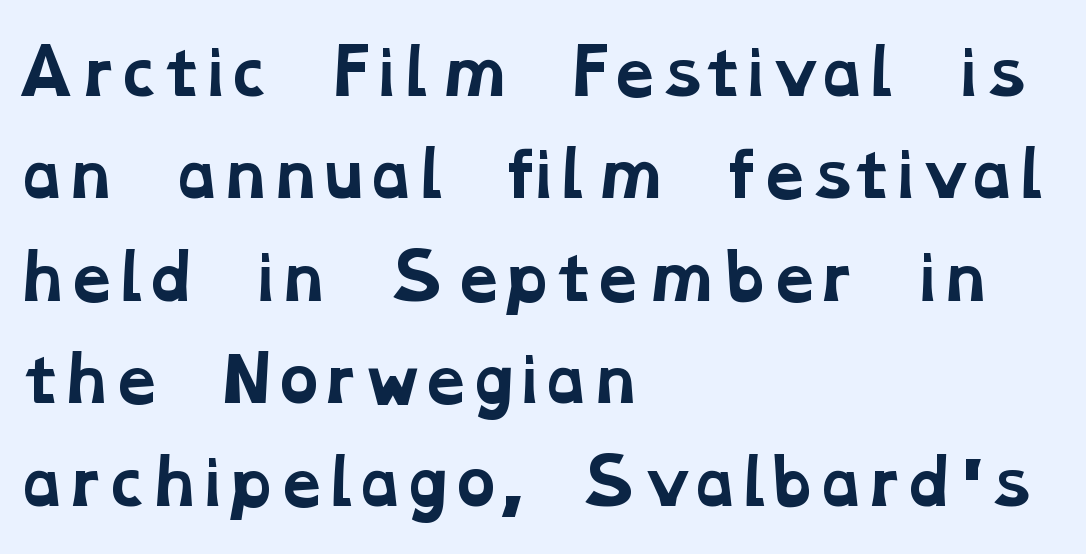
This sample uses plain, unmodified letter spacing. Left-aligned paragraph, ragged on the right. Plain, unruled lines of type. Regarding serifs, this sample has them. Heft: maximum for text — a bold.
